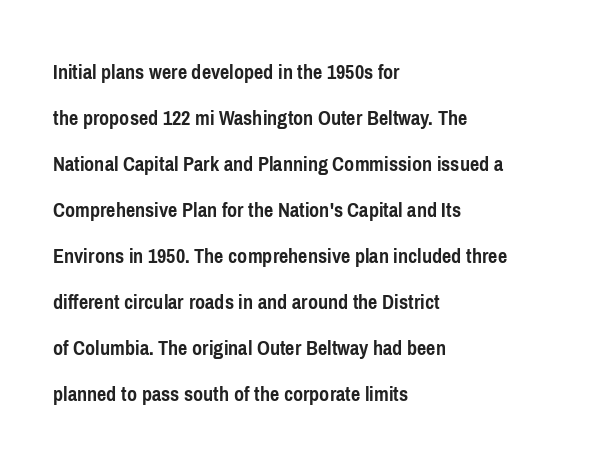
Q: Is the text bold? A: Yes.
Q: Is the text italic (slanted)? A: No, it is upright.
Q: Is the text underlined? A: No.
Q: How is the paragraph aligned? A: Left-aligned.
Q: Is the spacing between letters normal or unusually wide? A: Normal.
Q: Is the spacing between lines tight, normal or loose? A: Loose.
